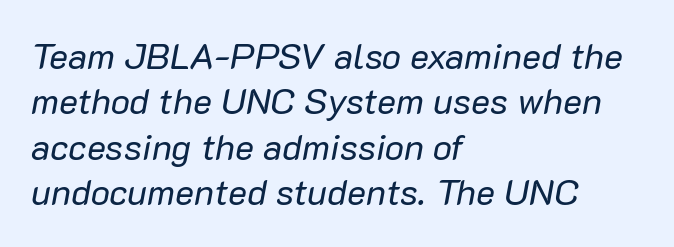
{"italic": "yes", "lean": "right", "slant_degrees": 10, "bold": "no", "weight": "regular", "width": "normal", "stroke_contrast": "low", "x_height": "medium", "monospaced": "no", "underline": "no", "align": "left", "line_spacing": "normal", "line_spacing_ratio": 1.26, "letter_spacing": "normal", "letter_spacing_em": 0.0, "glyph_px": 36}
